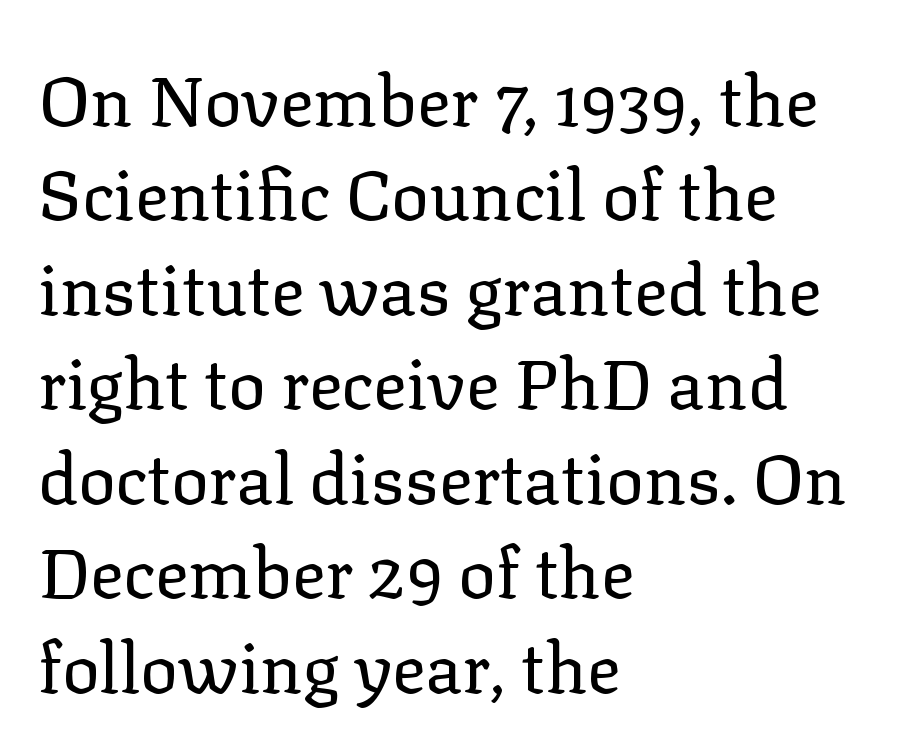
The image shows 70 px regular-weight serif type, upright; set left-aligned, normal line spacing (1.35x), normal letter spacing, not underlined; low stroke contrast and a medium x-height.
